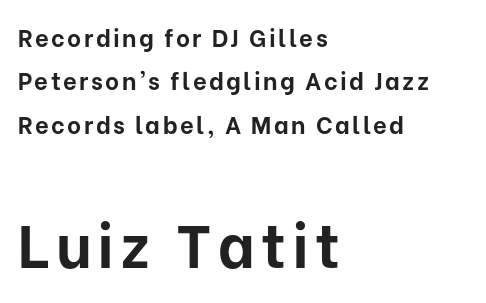
The image shows 60 px bold sans-serif type, upright; set left-aligned, line spacing 1.81x, not underlined; the second (bottom) block is 2.5x larger; low stroke contrast and a medium x-height.
